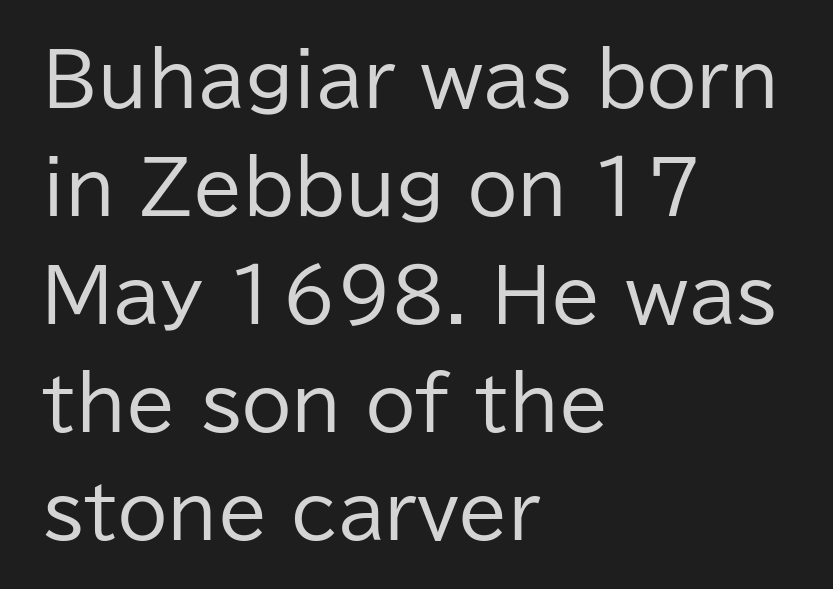
Regarding leading, the lines here are spaced in the standard way. The face looks like a standard text weight, possibly lighter. The designer went with a sans here, leaving each stem footless. Horizontally, the lines are justified to the leading edge only.
